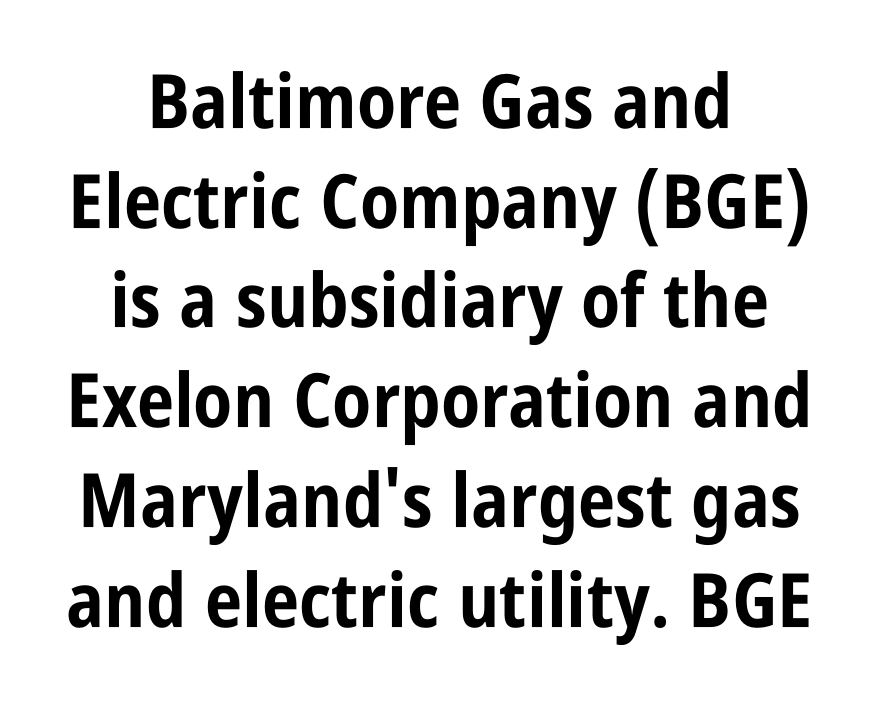
The image shows 75 px bold, condensed sans-serif type, upright; set centered, normal line spacing (1.33x), normal letter spacing, not underlined; low stroke contrast and a large x-height.
